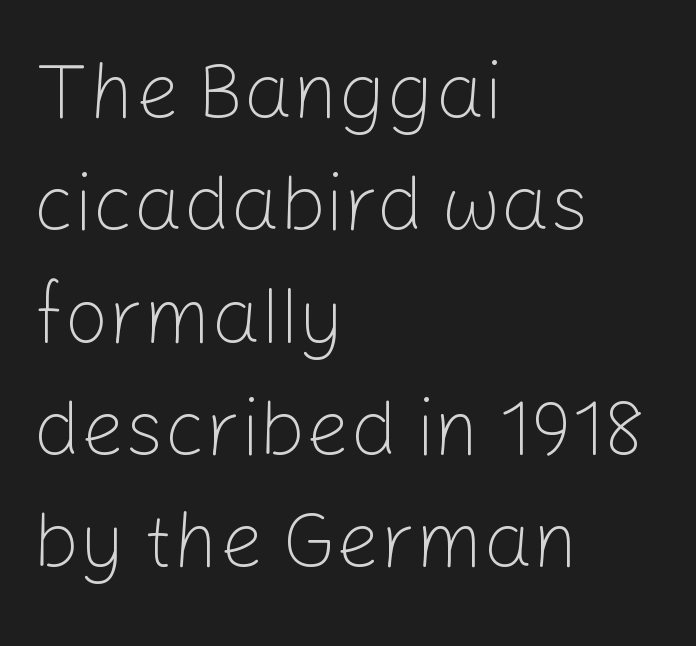
{"serif": "no", "italic": "no", "bold": "no", "weight": "light", "width": "normal", "stroke_contrast": "low", "x_height": "medium", "monospaced": "no", "underline": "no", "align": "left", "line_spacing": "normal", "line_spacing_ratio": 1.44, "letter_spacing": "normal", "letter_spacing_em": 0.0, "glyph_px": 78}
